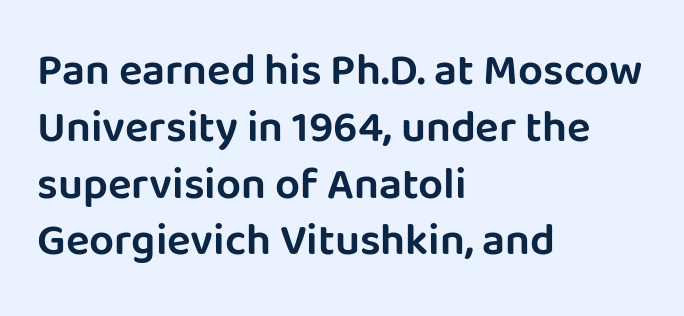
The image shows 44 px sans-serif type, upright; set left-aligned, normal line spacing (1.29x), normal letter spacing, not underlined; low stroke contrast and a large x-height.
